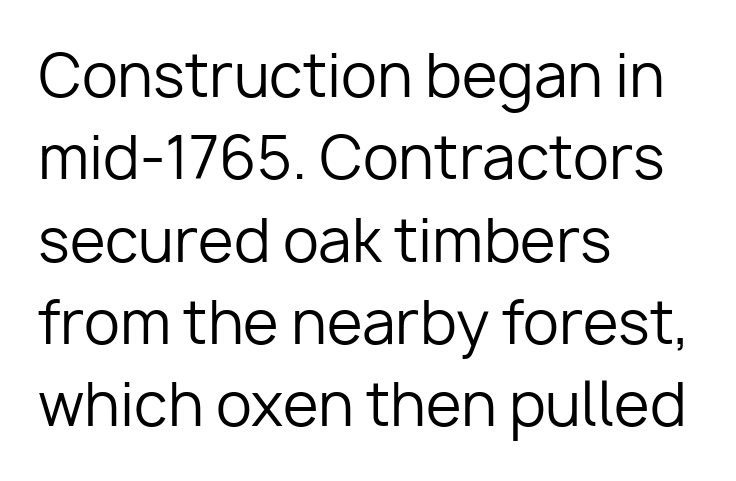
{"serif": "no", "italic": "no", "bold": "no", "weight": "regular", "width": "normal", "stroke_contrast": "low", "x_height": "medium", "monospaced": "no", "underline": "no", "align": "left", "line_spacing": "normal", "line_spacing_ratio": 1.42, "letter_spacing": "normal", "letter_spacing_em": 0.0, "glyph_px": 58}
